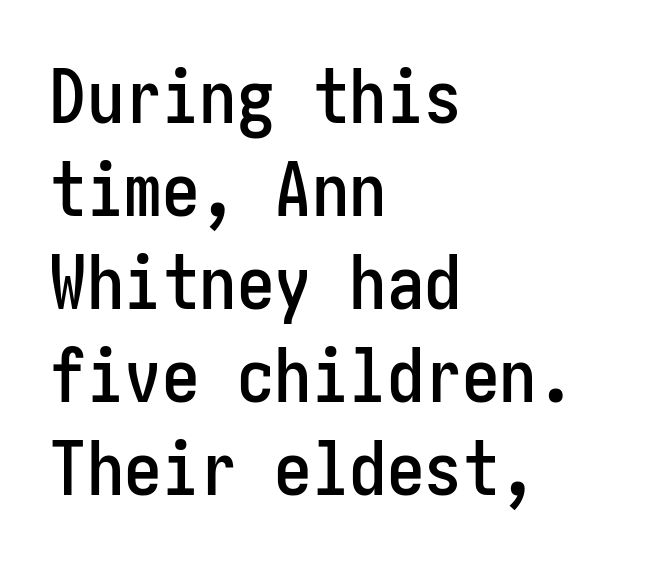
The designer went with a sans here, leaving each stem footless. Which margin do the lines hug? The left one — the right edge is uneven. The letterforms sit shoulder to shoulder at normal distance. Underline: absent. This sample uses an upright cut, with every glyph sitting square on the baseline.
